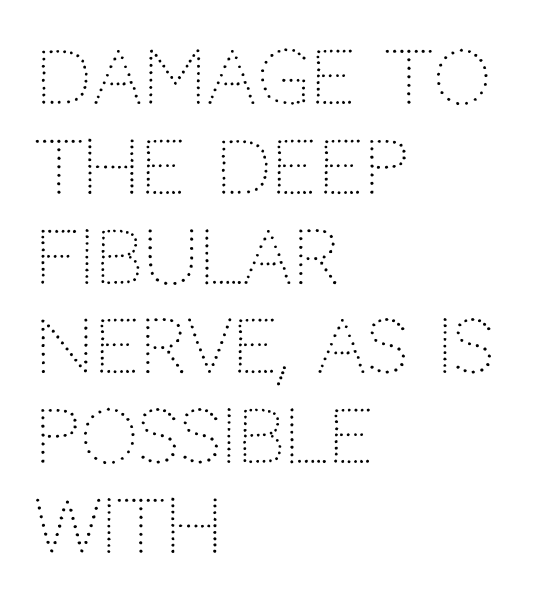
{"serif": "no", "italic": "no", "bold": "no", "weight": "light", "width": "normal", "stroke_contrast": "low", "x_height": "large", "monospaced": "no", "underline": "no", "align": "left", "line_spacing_ratio": 1.23, "letter_spacing": "normal", "letter_spacing_em": 0.0, "glyph_px": 73}
